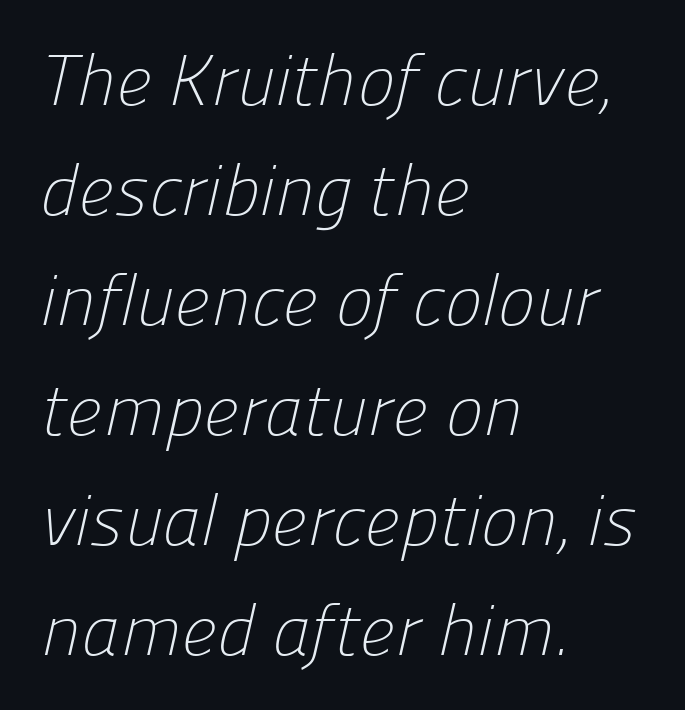
Caption: face not bold, strokes unweighted. Check the space under the baseline: it is left empty. The passage shown has conventional tracking throughout. The font family rendered here belongs to the sans-serif group. Is this a fixed-width face? No — the glyphs have proportional, varying widths.
